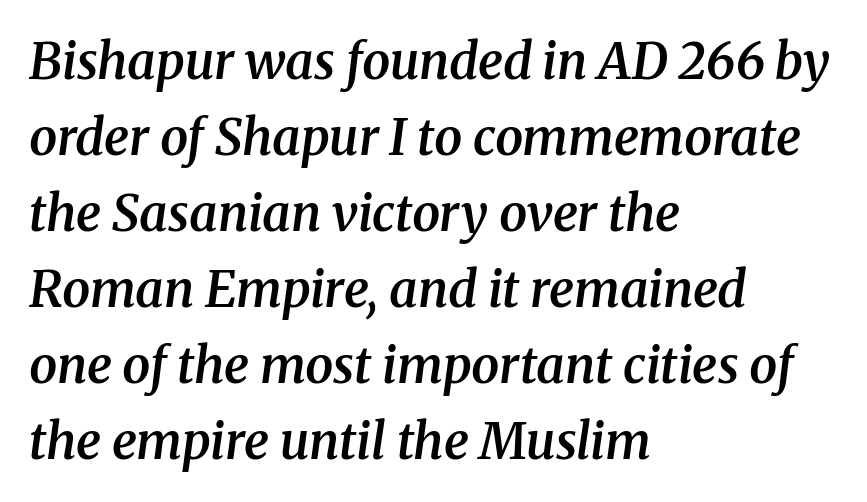
The image shows 50 px semibold serif type, italic (leaning right); set left-aligned, normal line spacing (1.52x), normal letter spacing, not underlined; medium stroke contrast and a medium x-height.
